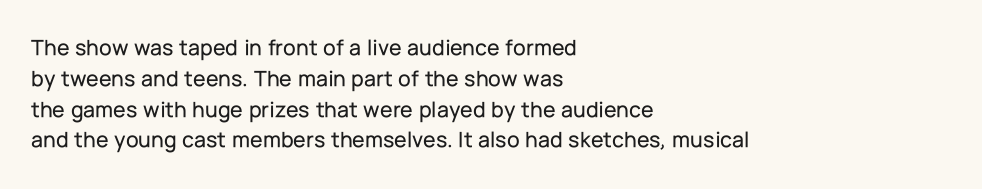
Q: Is the text italic (slanted)? A: No, it is upright.
Q: Is the text underlined? A: No.
Q: How is the paragraph aligned? A: Left-aligned.
Q: Is the spacing between letters normal or unusually wide? A: Normal.
Q: Is the spacing between lines tight, normal or loose? A: Normal.
